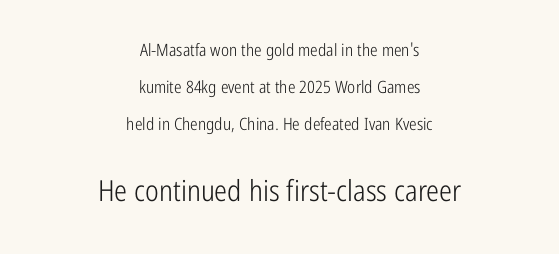
Q: Is the text bold? A: No.
Q: Is the text italic (slanted)? A: No, it is upright.
Q: Is the typeface a serif or a sans-serif typeface? A: Sans-serif.
Q: Is the text underlined? A: No.
Q: How is the paragraph aligned? A: Centered.
Q: Is the spacing between letters normal or unusually wide? A: Normal.
Q: Is the spacing between lines tight, normal or loose? A: Loose.
Q: Which block of text is set in a larger size, the first (top) or the second (bottom)? A: The second (bottom) one.
Q: Width (condensed, normal, or wide)? A: Condensed.
Q: Stroke contrast? A: Low.
Q: x-height? A: Medium.
Q: Monospaced? A: No.
